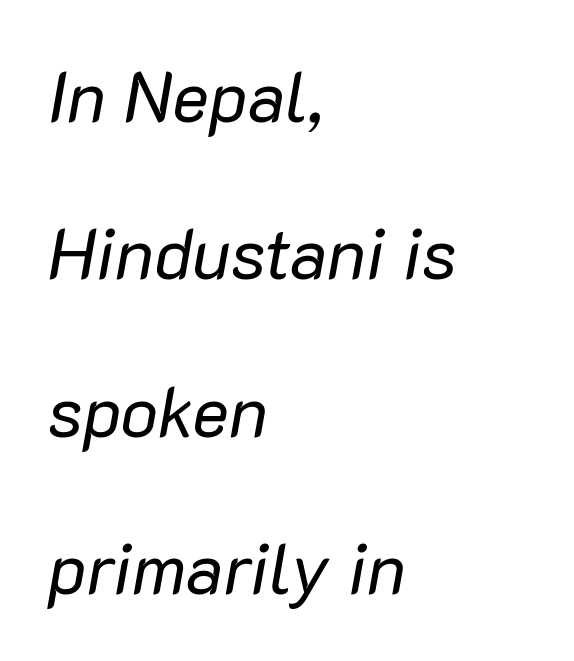
{"italic": "yes", "lean": "right", "slant_degrees": 10, "bold": "no", "weight": "regular", "width": "normal", "stroke_contrast": "low", "x_height": "medium", "monospaced": "no", "underline": "no", "align": "left", "line_spacing": "loose", "line_spacing_ratio": 2.25, "letter_spacing": "normal", "letter_spacing_em": 0.0, "glyph_px": 70}
